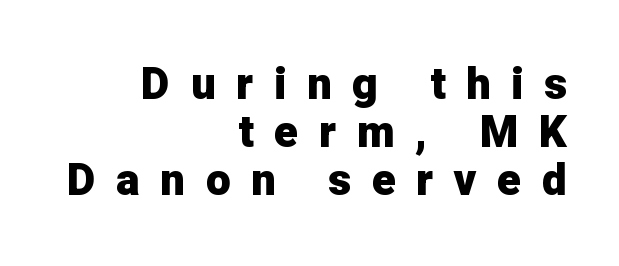
The image shows 44 px heavy sans-serif type, upright; set right-aligned, tight line spacing (1.09x), unusually wide letter spacing (+0.47 em), not underlined; low stroke contrast and a medium x-height.
